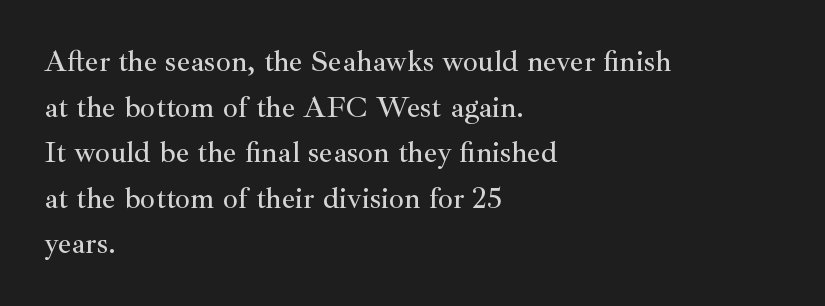
Q: Is the text italic (slanted)? A: No, it is upright.
Q: Is the typeface a serif or a sans-serif typeface? A: Serif.
Q: Is the text underlined? A: No.
Q: How is the paragraph aligned? A: Left-aligned.
Q: Is the spacing between letters normal or unusually wide? A: Normal.
Q: Is the spacing between lines tight, normal or loose? A: Normal.
Q: Width (condensed, normal, or wide)? A: Normal.
Q: Stroke contrast? A: Medium.
Q: x-height? A: Small.
Q: Monospaced? A: No.
